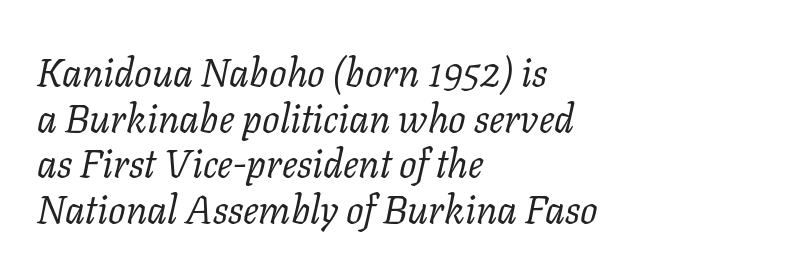
This rendering uses left alignment, leaving the right contour irregular. These lines were composed using italics. Look at the bottom of the vertical strokes: they flare into serifs here. Unbolded letterforms with no extra heft.
